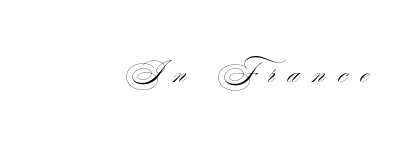
The image shows 29 px light, wide sans-serif type; set unusually wide letter spacing (+0.45 em), not underlined; medium stroke contrast and a small x-height.
